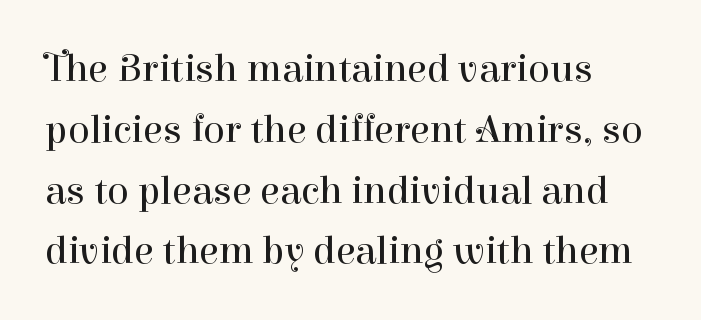
Glance below the letters and you will spot only blank space. Baseline-to-baseline distance is the conventional proportion of letter height. Varying glyph widths throughout — classic text-font behaviour. No extra ink here — the face is not bold. This sample uses a serif face.
